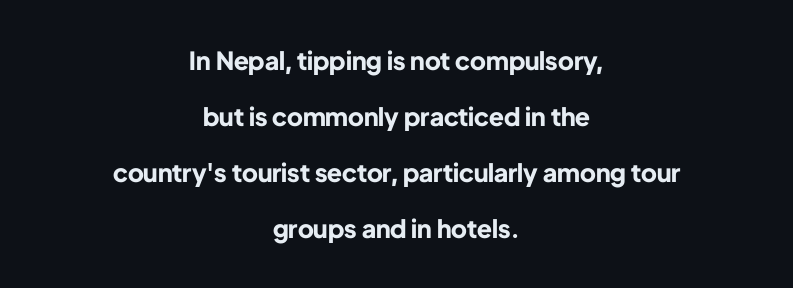
{"italic": "no", "bold": "yes", "underline": "no", "align": "center", "line_spacing": "loose", "line_spacing_ratio": 2.24, "letter_spacing": "normal", "letter_spacing_em": 0.0, "glyph_px": 25}
